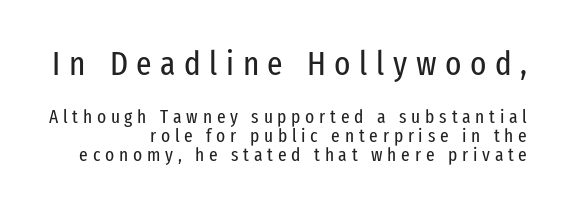
Q: Is the text bold? A: No.
Q: Is the text italic (slanted)? A: No, it is upright.
Q: Is the typeface a serif or a sans-serif typeface? A: Sans-serif.
Q: Is the text underlined? A: No.
Q: How is the paragraph aligned? A: Right-aligned.
Q: Is the spacing between letters normal or unusually wide? A: Unusually wide.
Q: Is the spacing between lines tight, normal or loose? A: Tight.
Q: Which block of text is set in a larger size, the first (top) or the second (bottom)? A: The first (top) one.
Q: Width (condensed, normal, or wide)? A: Condensed.
Q: Stroke contrast? A: Low.
Q: x-height? A: Medium.
Q: Monospaced? A: No.
